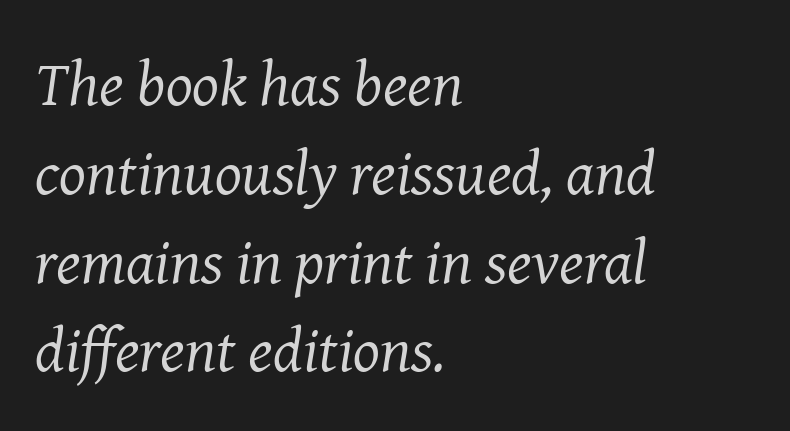
The image shows 63 px regular-weight serif type, italic (leaning right); set left-aligned, normal line spacing (1.41x), normal letter spacing, not underlined; medium stroke contrast and a medium x-height.
